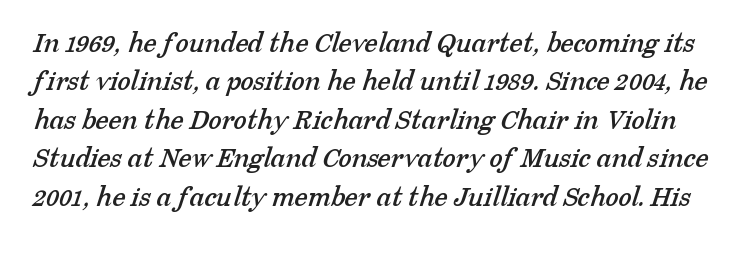
Unlike a clean sans, this face finishes its strokes with serifs. This rendering leaves character spacing at its baseline value. This sample keeps an unexceptional amount of space between lines. Character widths vary here, with narrow letters taking less room than wide ones.
